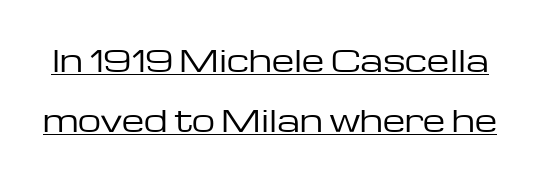
{"serif": "no", "italic": "no", "bold": "no", "weight": "regular", "width": "wide", "stroke_contrast": "low", "x_height": "medium", "monospaced": "no", "underline": "yes", "line_spacing": "loose", "line_spacing_ratio": 2.08, "letter_spacing": "normal", "letter_spacing_em": 0.0, "glyph_px": 29}
